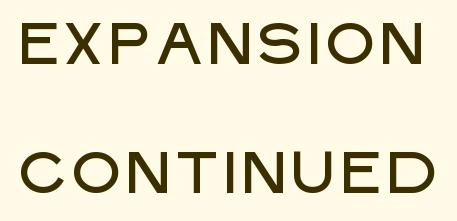
This rendering employs a face without finishing strokes, i.e., a sans-serif. The glyphs are unaccompanied by any horizontal stroke below them. Compared with typical body copy, the letter spacing here is the same. The type sits square on the baseline with zero lean. Baseline-to-baseline distance is far greater than the letter height.
